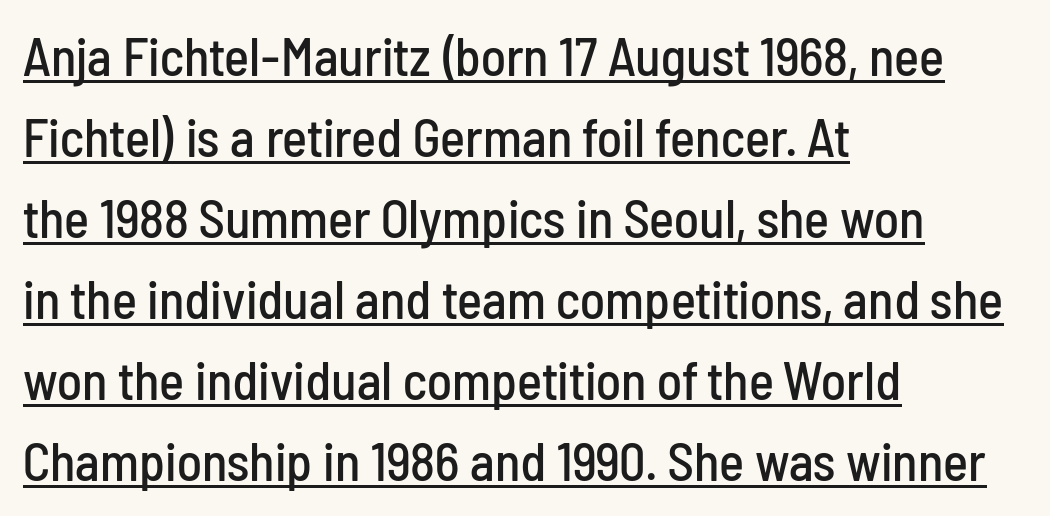
Q: Is the text italic (slanted)? A: No, it is upright.
Q: Is the typeface a serif or a sans-serif typeface? A: Sans-serif.
Q: Is the text underlined? A: Yes.
Q: How is the paragraph aligned? A: Left-aligned.
Q: Is the spacing between letters normal or unusually wide? A: Normal.
Q: Is the spacing between lines tight, normal or loose? A: Normal.
Q: Width (condensed, normal, or wide)? A: Condensed.
Q: Stroke contrast? A: Low.
Q: x-height? A: Medium.
Q: Monospaced? A: No.
